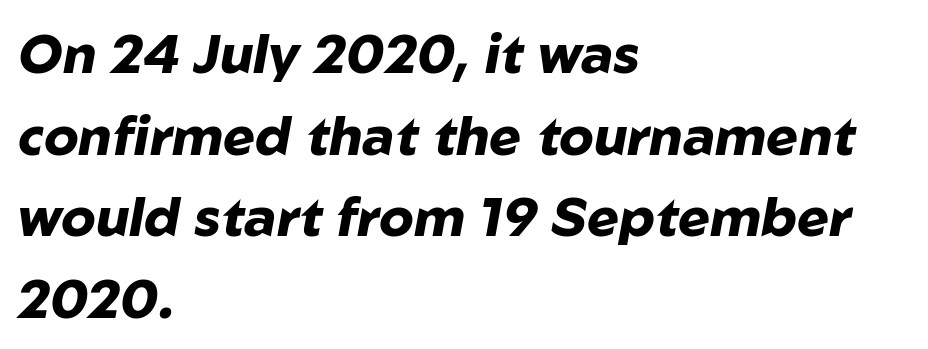
{"italic": "yes", "lean": "right", "slant_degrees": 10, "bold": "yes", "weight": "heavy", "width": "normal", "stroke_contrast": "low", "x_height": "medium", "monospaced": "no", "underline": "no", "align": "left", "line_spacing": "normal", "line_spacing_ratio": 1.51, "letter_spacing": "normal", "letter_spacing_em": 0.0, "glyph_px": 54}
